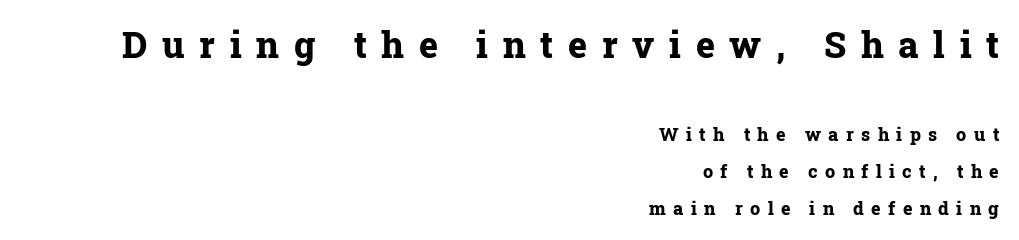
The image shows 36 px bold serif type, upright; set right-aligned, loose line spacing (2.04x), unusually wide letter spacing (+0.41 em), not underlined; the first (top) block is 2.0x larger; low stroke contrast and a medium x-height.
